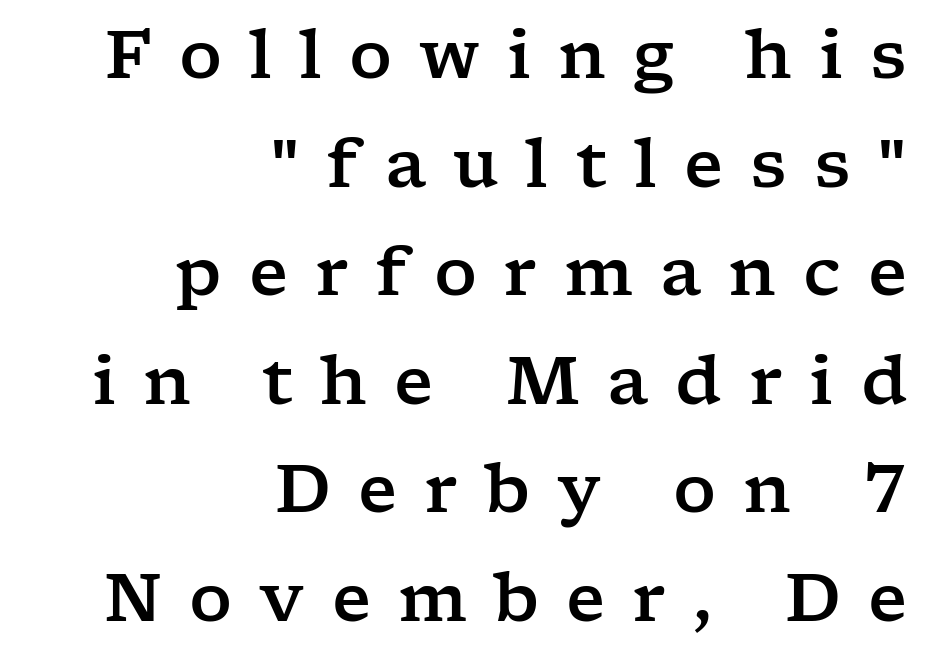
The face used here is proportionally spaced, like ordinary book or web type. Serifs: yes, visible at the terminals of the letterforms. The rag falls on the left side of this text block. The gaps between neighbouring characters are conspicuously large.
